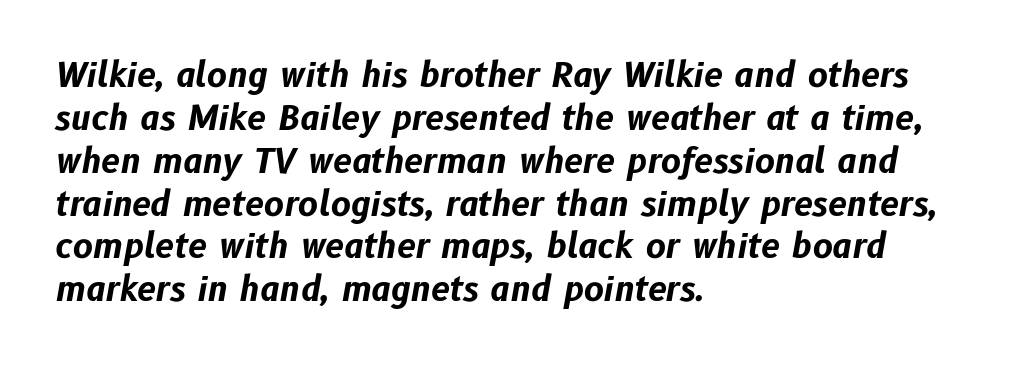
{"italic": "yes", "lean": "right", "slant_degrees": 10, "bold": "yes", "weight": "bold", "width": "normal", "stroke_contrast": "low", "x_height": "medium", "monospaced": "no", "underline": "no", "align": "left", "line_spacing": "normal", "line_spacing_ratio": 1.26, "letter_spacing": "normal", "letter_spacing_em": 0.0, "glyph_px": 34}
